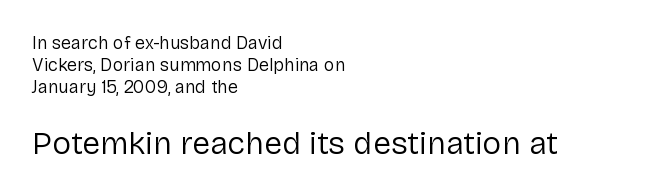
{"serif": "no", "italic": "no", "bold": "no", "weight": "regular", "width": "normal", "stroke_contrast": "low", "x_height": "medium", "monospaced": "no", "underline": "no", "align": "left", "line_spacing_ratio": 1.23, "letter_spacing": "normal", "letter_spacing_em": 0.0, "larger_block": "second", "size_ratio": 1.78, "glyph_px": 32}
